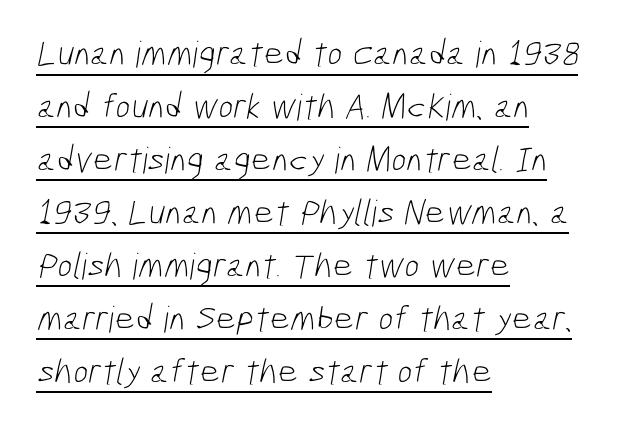
{"serif": "no", "bold": "no", "weight": "light", "width": "condensed", "stroke_contrast": "low", "x_height": "medium", "monospaced": "no", "underline": "yes", "align": "left", "line_spacing": "normal", "line_spacing_ratio": 1.47, "letter_spacing": "normal", "letter_spacing_em": 0.0, "glyph_px": 36}
